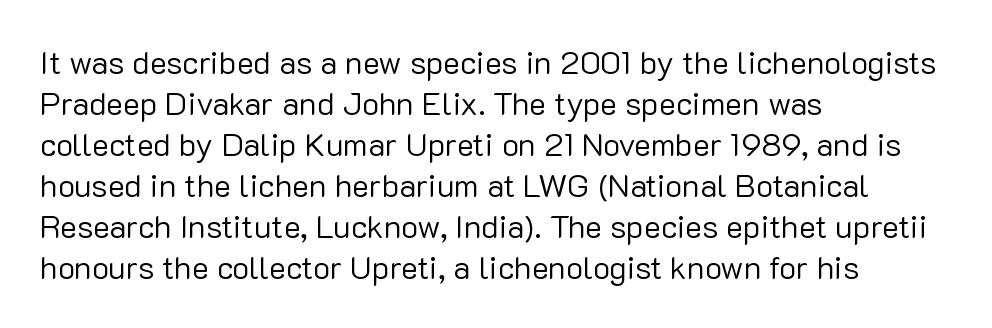
This sample is left-justified, so line endings fall wherever the words run out. Clear beneath every line of the passage. Regular leading. The letterforms sit shoulder to shoulder at normal distance. You could not count columns in this text — the font is proportionally spaced.
